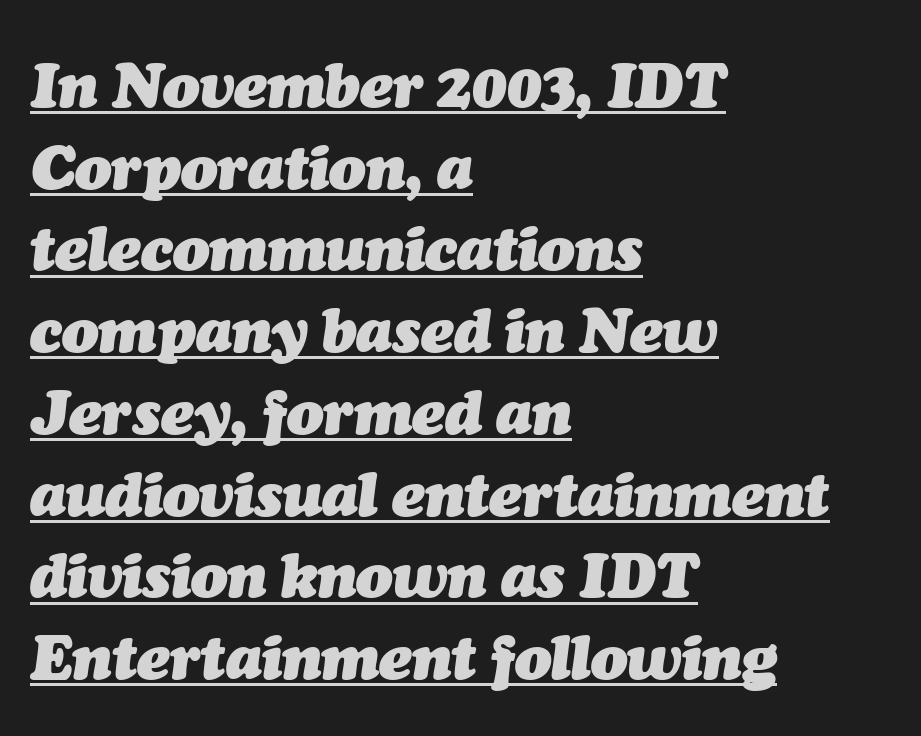
Character widths vary here, with narrow letters taking less room than wide ones. The typesetter chose a ragged-right arrangement here. A typographer would call this underscored text. How are the letters spaced? Ordinarily, with no added tracking. The letters are bold, with thick, heavy strokes. Honestly, the row spacing looks completely unremarkable.
